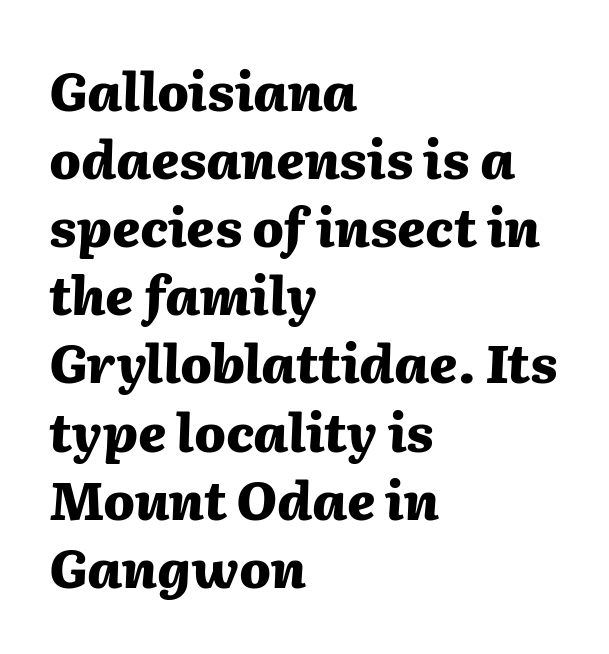
The image shows 52 px heavy type, italic (leaning right); set left-aligned, normal line spacing (1.31x), normal letter spacing, not underlined; medium stroke contrast and a medium x-height.
